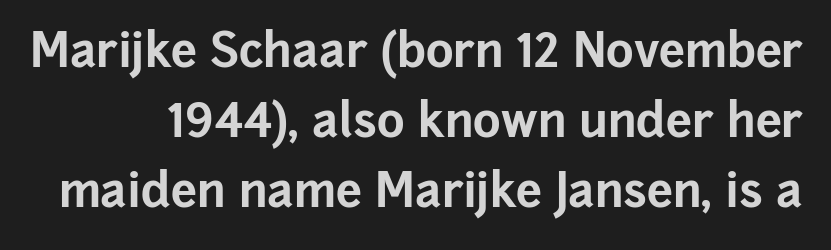
{"serif": "no", "italic": "no", "bold": "yes", "weight": "bold", "width": "normal", "stroke_contrast": "low", "x_height": "medium", "monospaced": "no", "underline": "no", "line_spacing": "normal", "line_spacing_ratio": 1.49, "letter_spacing": "normal", "letter_spacing_em": 0.0, "glyph_px": 47}
